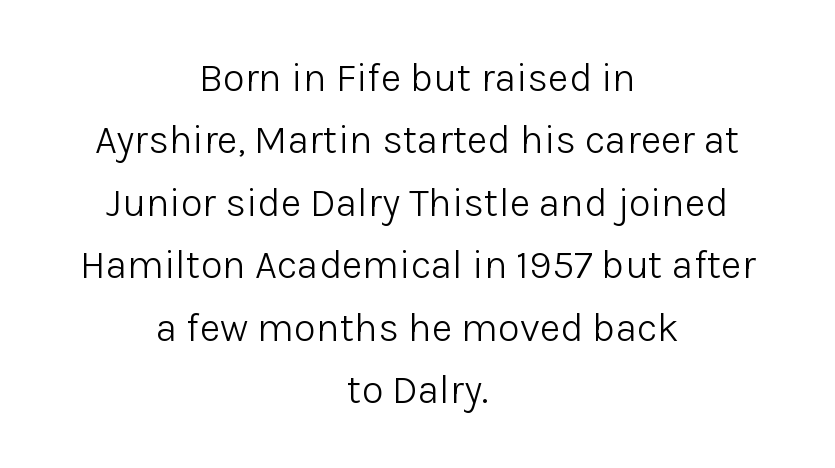
Q: Is the text bold? A: No.
Q: Is the text italic (slanted)? A: No, it is upright.
Q: Is the typeface a serif or a sans-serif typeface? A: Sans-serif.
Q: Is the text underlined? A: No.
Q: How is the paragraph aligned? A: Centered.
Q: Is the spacing between letters normal or unusually wide? A: Normal.
Q: Is the spacing between lines tight, normal or loose? A: Normal.
Q: Width (condensed, normal, or wide)? A: Normal.
Q: Stroke contrast? A: Low.
Q: x-height? A: Medium.
Q: Monospaced? A: No.
